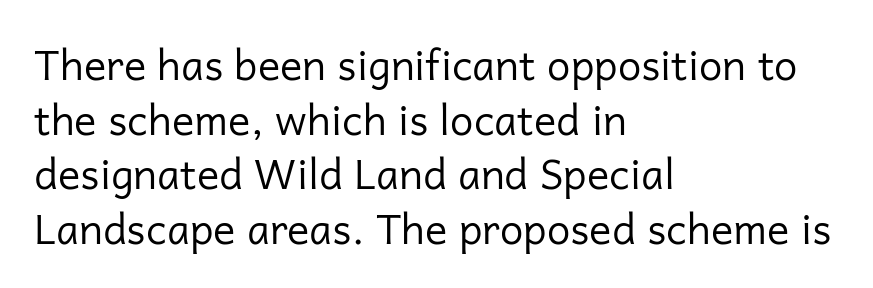
Q: Is the text bold? A: No.
Q: Is the text italic (slanted)? A: No, it is upright.
Q: Is the typeface a serif or a sans-serif typeface? A: Sans-serif.
Q: Is the text underlined? A: No.
Q: How is the paragraph aligned? A: Left-aligned.
Q: Is the spacing between letters normal or unusually wide? A: Normal.
Q: Is the spacing between lines tight, normal or loose? A: Normal.
Q: Width (condensed, normal, or wide)? A: Normal.
Q: Stroke contrast? A: Low.
Q: x-height? A: Medium.
Q: Monospaced? A: No.
